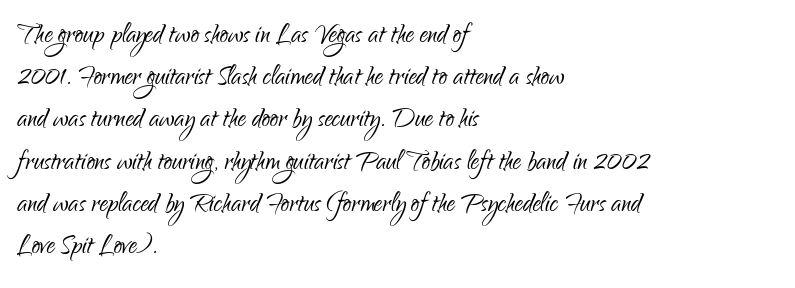
Compared with typical paragraphs, the rows here are spaced about the same. The characters are drawn with everyday or finer stroke widths. Caption: multi-line text, flush left, ragged right. Type without underlining.
